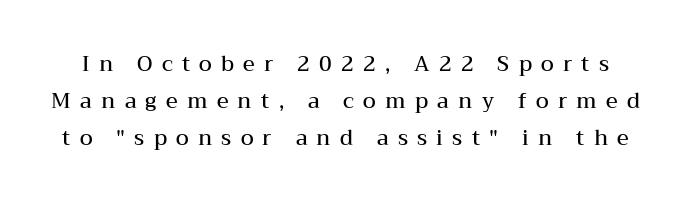
{"italic": "no", "bold": "semi", "underline": "no", "line_spacing_ratio": 1.76, "letter_spacing": "wide", "letter_spacing_em": 0.44, "glyph_px": 21}
